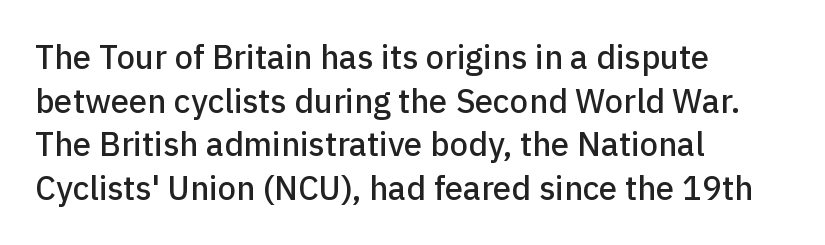
Q: Is the text italic (slanted)? A: No, it is upright.
Q: Is the typeface a serif or a sans-serif typeface? A: Sans-serif.
Q: Is the text underlined? A: No.
Q: How is the paragraph aligned? A: Left-aligned.
Q: Is the spacing between letters normal or unusually wide? A: Normal.
Q: Is the spacing between lines tight, normal or loose? A: Normal.
Q: Width (condensed, normal, or wide)? A: Normal.
Q: Stroke contrast? A: Low.
Q: x-height? A: Medium.
Q: Monospaced? A: No.
